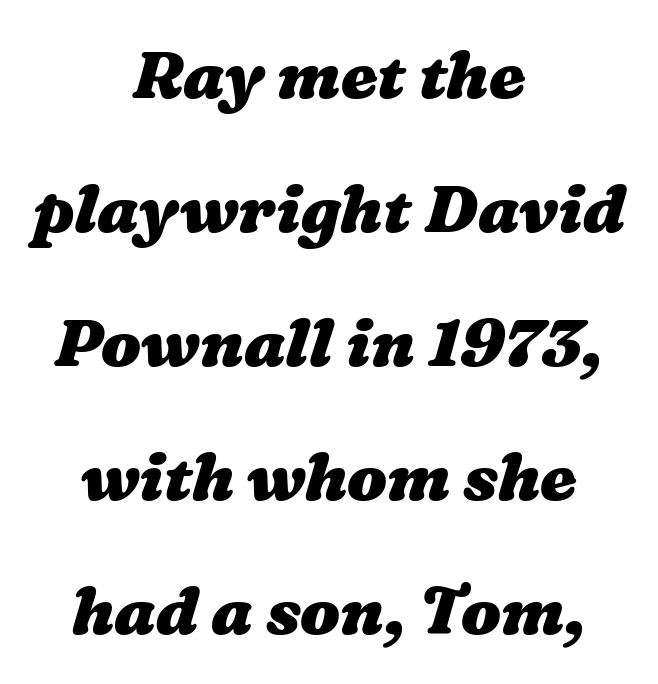
The image shows 66 px heavy, wide type; set centered, loose line spacing (2.03x), normal letter spacing, not underlined; medium stroke contrast and a medium x-height.
